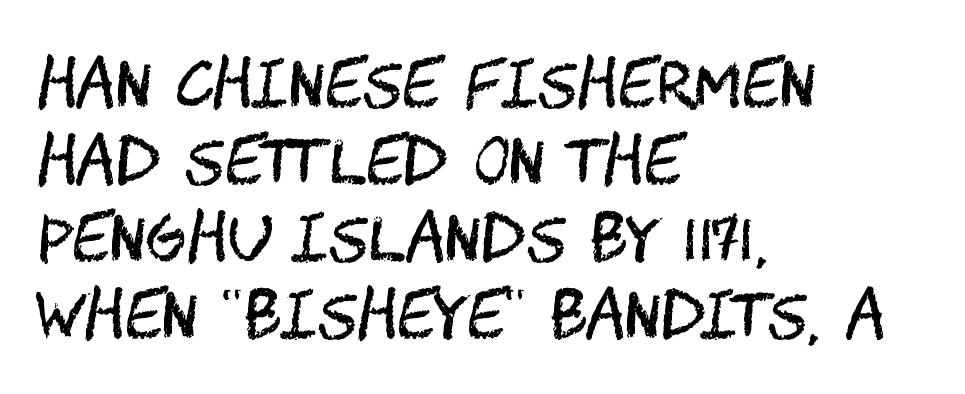
{"serif": "no", "italic": "no", "bold": "no", "weight": "regular", "width": "condensed", "stroke_contrast": "medium", "x_height": "large", "underline": "no", "align": "left", "line_spacing_ratio": 1.24, "letter_spacing": "normal", "letter_spacing_em": 0.0, "glyph_px": 62}
